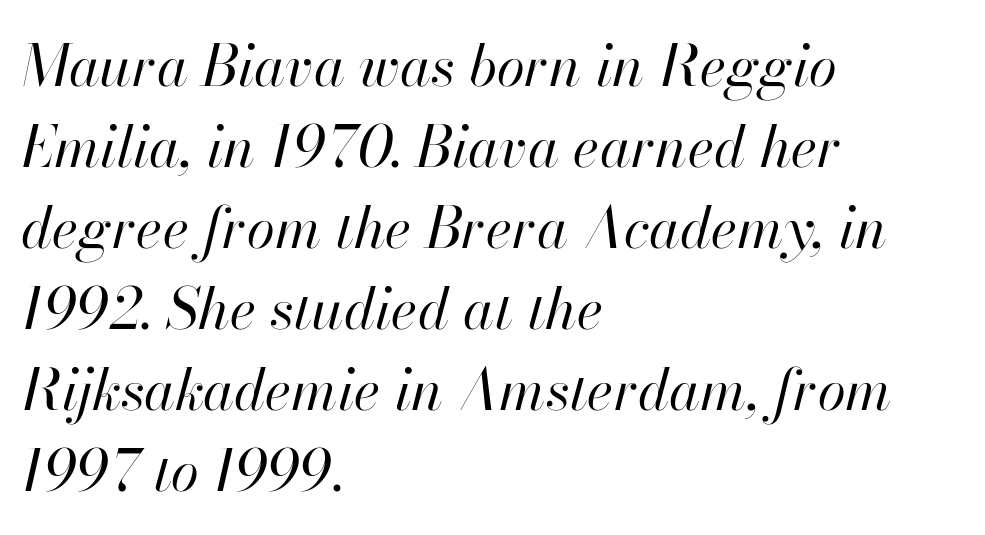
Q: Is the text bold? A: No.
Q: Is the text italic (slanted)? A: Yes, it leans right by about 13 degrees.
Q: Is the text underlined? A: No.
Q: How is the paragraph aligned? A: Left-aligned.
Q: Is the spacing between letters normal or unusually wide? A: Normal.
Q: Is the spacing between lines tight, normal or loose? A: Normal.
Q: Width (condensed, normal, or wide)? A: Normal.
Q: Stroke contrast? A: High.
Q: x-height? A: Small.
Q: Monospaced? A: No.
